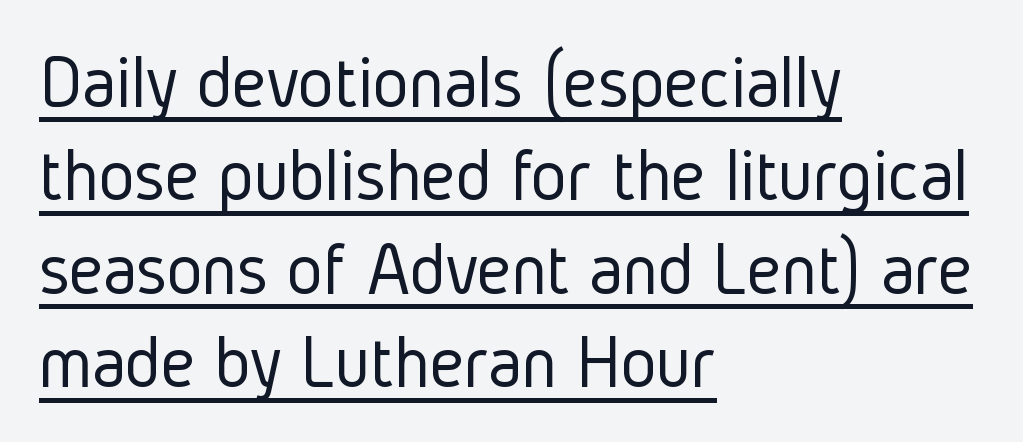
{"serif": "no", "italic": "no", "bold": "no", "weight": "light", "width": "condensed", "stroke_contrast": "low", "x_height": "medium", "monospaced": "no", "underline": "yes", "align": "left", "line_spacing_ratio": 1.23, "letter_spacing": "normal", "letter_spacing_em": 0.0, "glyph_px": 76}
